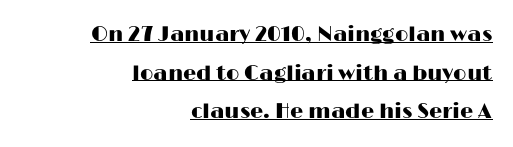
Tracking value appears to be zero — textbook default spacing. Which margin do the lines hug? The right one — the left edge is uneven. Every stem runs plumb, perpendicular to the baseline. This is underlined copy, the kind a proofreader might mark for attention.
